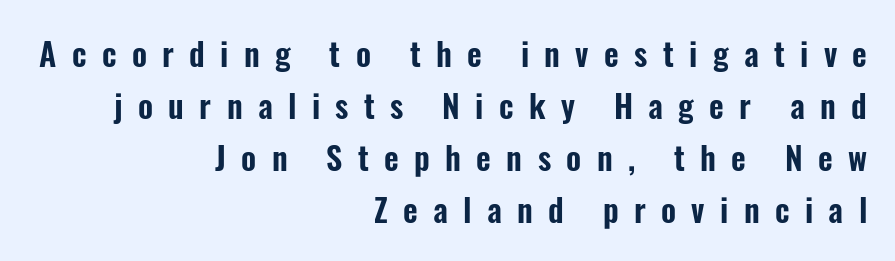
Is the letter spacing exaggerated? Yes — the characters are pushed far apart. These lines are composed in type without serifs. The lines are quadded right. Evenly set lines give the paragraph a standard silhouette.
